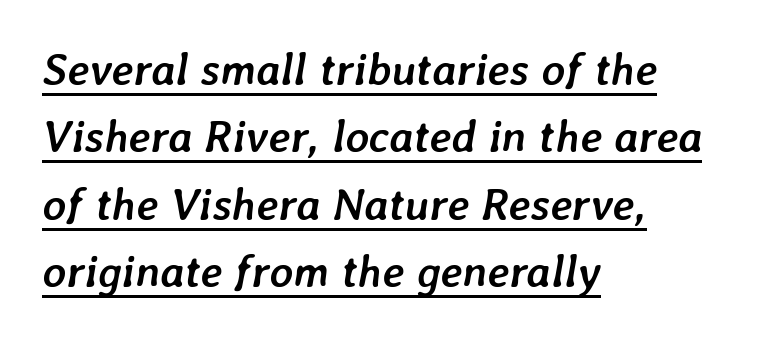
Compared with a centered layout, this one pins lines to the left instead. This sample uses plain, unmodified letter spacing. Glance below the letters and you will spot a drawn line. Bold? Absolutely — the strokes are thick and heavy.
